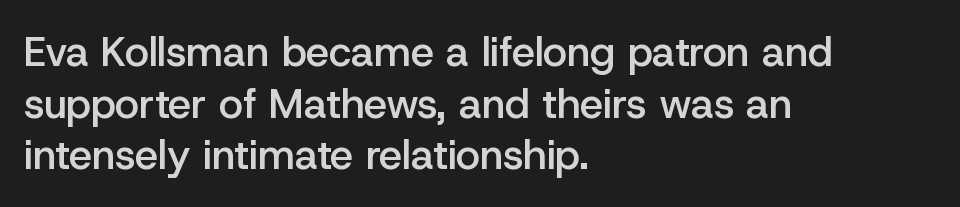
Q: Is the text bold? A: Semi-bold.
Q: Is the text italic (slanted)? A: No, it is upright.
Q: Is the typeface a serif or a sans-serif typeface? A: Sans-serif.
Q: Is the text underlined? A: No.
Q: How is the paragraph aligned? A: Left-aligned.
Q: Is the spacing between letters normal or unusually wide? A: Normal.
Q: Is the spacing between lines tight, normal or loose? A: Normal.
Q: Width (condensed, normal, or wide)? A: Normal.
Q: Stroke contrast? A: Low.
Q: x-height? A: Medium.
Q: Monospaced? A: No.
